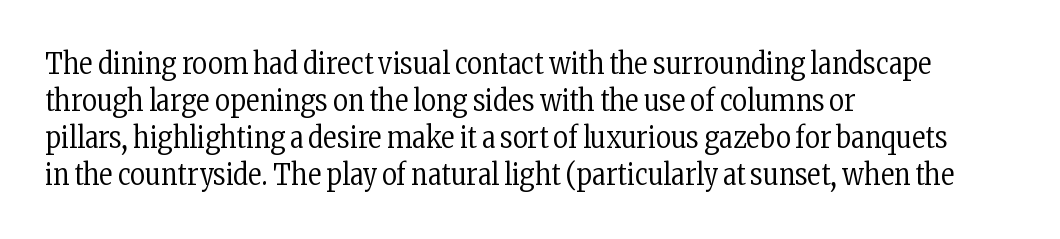
The image shows 29 px regular-weight, condensed serif type, upright; set left-aligned, normal line spacing (1.28x), normal letter spacing, not underlined; low stroke contrast and a medium x-height.
